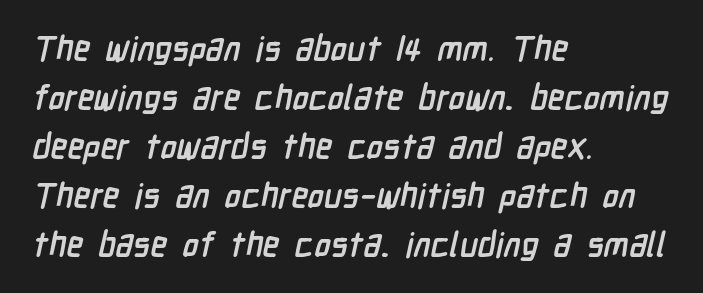
Each word holds together tightly as a unit, with standard inter-letter gaps. What's the leading like? Ordinary, nothing unusual. The font is running at its bold setting. Reading down the block, your eye returns to a fixed left position each line.
